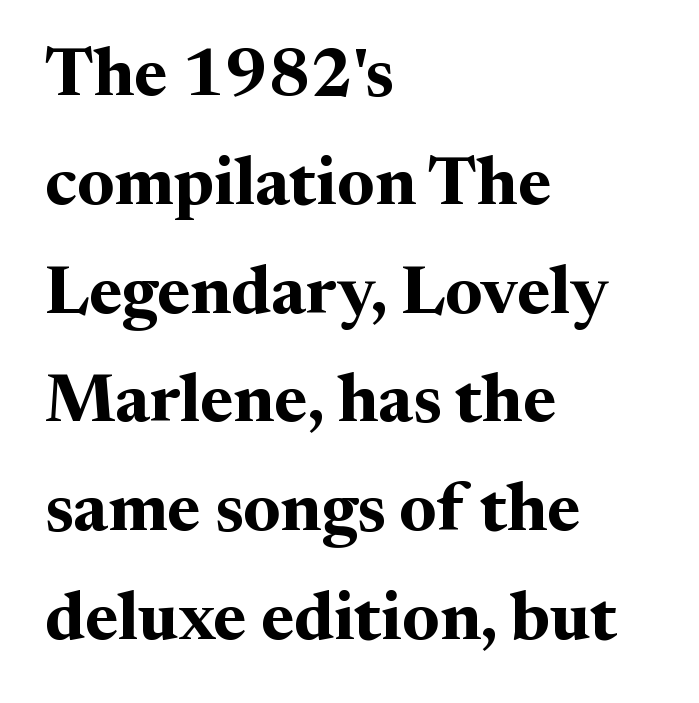
The image shows 68 px bold serif type, upright; set left-aligned, normal line spacing (1.6x), normal letter spacing, not underlined; medium stroke contrast and a medium x-height.
